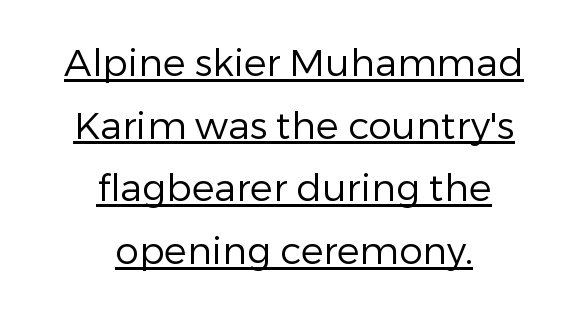
Normally led — the rows are evenly, conventionally spaced. Check where the strokes stop: nothing finishes them off — pure sans. The line texture is even and compact thanks to regular tracking. You can see a thin bar hugging the bottom of the glyphs. Is the type heavy? It reads as light-to-regular instead. The letters advance in unequal steps, a hallmark of proportional type.
